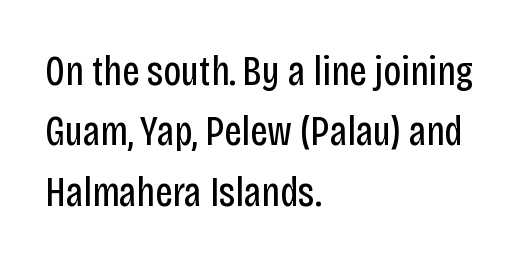
If you drew a ruler down the left edge, every line would touch it. Every character sits straight up, as roman type does. Each row of text sits above clean, open space. The weight tops out at a normal text grade. The letters advance in unequal steps, a hallmark of proportional type.
